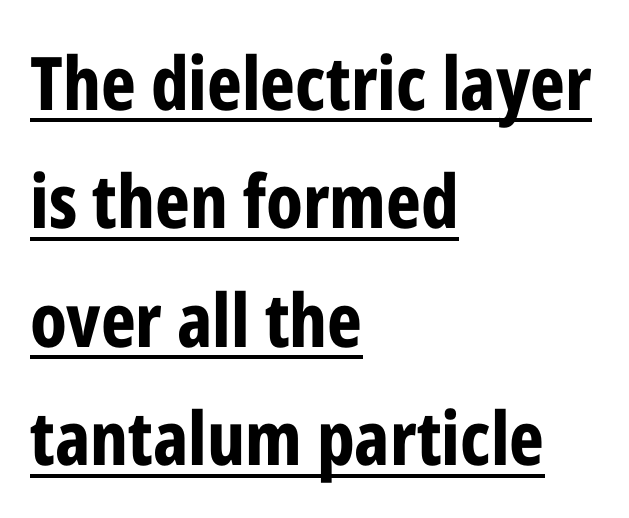
{"serif": "no", "italic": "no", "bold": "yes", "weight": "bold", "width": "condensed", "stroke_contrast": "low", "x_height": "medium", "monospaced": "no", "underline": "yes", "align": "left", "line_spacing": "normal", "line_spacing_ratio": 1.6, "letter_spacing": "normal", "letter_spacing_em": 0.0, "glyph_px": 74}
